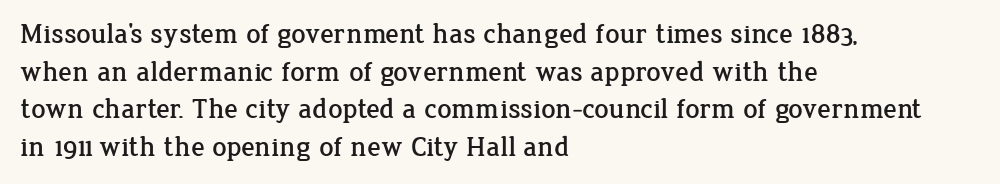
Q: Is the text italic (slanted)? A: No, it is upright.
Q: Is the typeface a serif or a sans-serif typeface? A: Serif.
Q: Is the text underlined? A: No.
Q: How is the paragraph aligned? A: Left-aligned.
Q: Is the spacing between letters normal or unusually wide? A: Normal.
Q: Is the spacing between lines tight, normal or loose? A: Normal.
Q: Width (condensed, normal, or wide)? A: Normal.
Q: Stroke contrast? A: Low.
Q: x-height? A: Medium.
Q: Monospaced? A: No.
